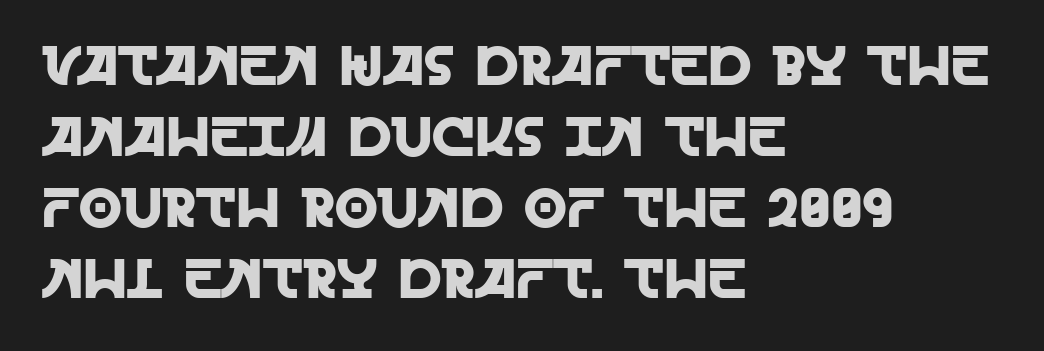
The image shows 55 px sans-serif type, upright; set left-aligned, normal line spacing (1.29x), normal letter spacing, not underlined; a large x-height.
